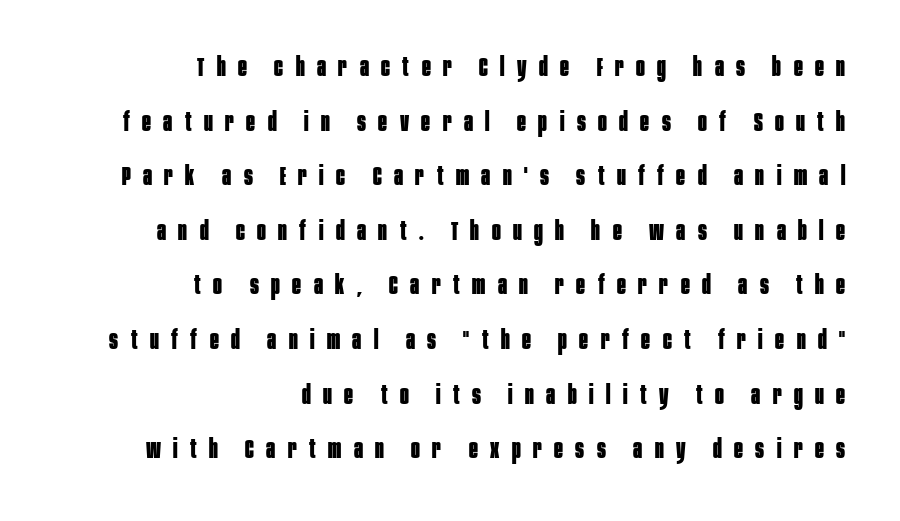
The image shows 26 px bold type, upright; set right-aligned, loose line spacing (2.1x), unusually wide letter spacing (+0.48 em), not underlined.
